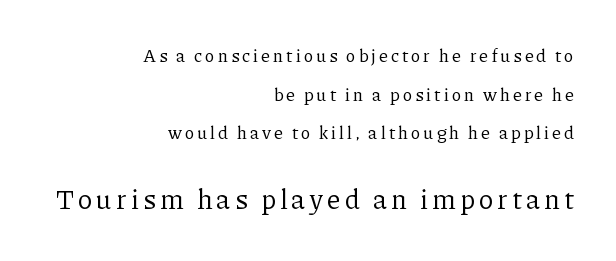
{"italic": "no", "bold": "no", "underline": "no", "align": "right", "line_spacing": "loose", "line_spacing_ratio": 2.14, "larger_block": "second", "size_ratio": 1.5, "glyph_px": 27}
